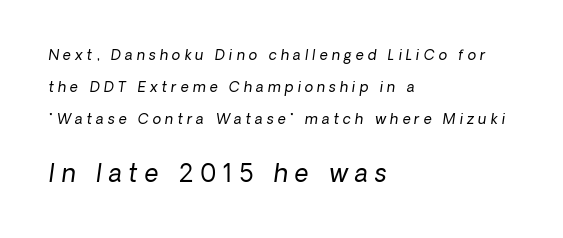
This reads as an unemphasized weight, regular at the heaviest. The rag falls on the right side of this text block. Slanted lettering throughout. Size contrast runs from small at the top to large at the bottom. No word sits above an underline.
